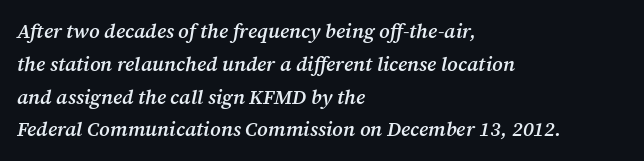
{"italic": "yes", "lean": "right", "slant_degrees": 12, "bold": "semi", "underline": "no", "align": "left", "line_spacing": "normal", "line_spacing_ratio": 1.64, "letter_spacing": "normal", "letter_spacing_em": 0.0, "glyph_px": 20}
